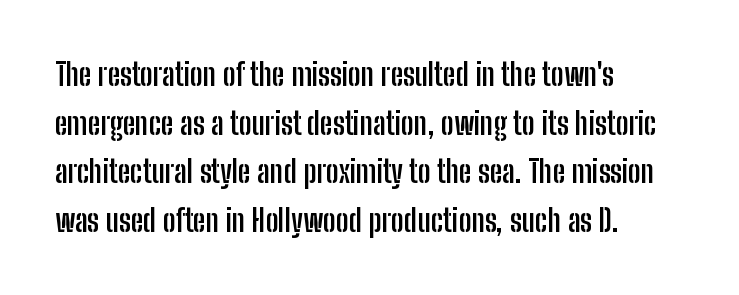
Q: Is the text bold? A: Yes.
Q: Is the text italic (slanted)? A: No, it is upright.
Q: Is the typeface a serif or a sans-serif typeface? A: Sans-serif.
Q: Is the text underlined? A: No.
Q: How is the paragraph aligned? A: Left-aligned.
Q: Is the spacing between letters normal or unusually wide? A: Normal.
Q: Is the spacing between lines tight, normal or loose? A: Normal.
Q: Width (condensed, normal, or wide)? A: Condensed.
Q: Stroke contrast? A: Low.
Q: x-height? A: Medium.
Q: Monospaced? A: No.
